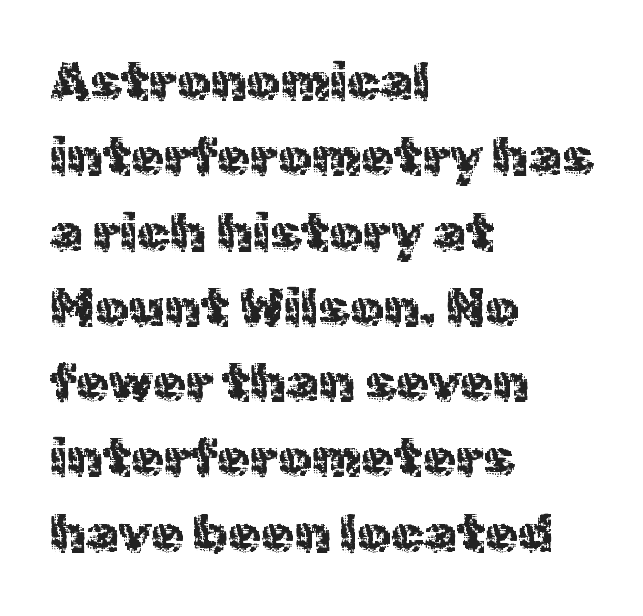
The image shows 53 px sans-serif type, upright; set left-aligned, normal line spacing (1.42x), normal letter spacing, not underlined; a medium x-height.
